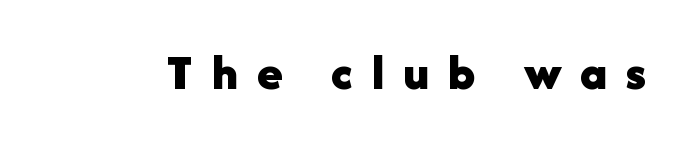
The image shows 52 px bold sans-serif type, upright; set unusually wide letter spacing (+0.36 em), not underlined; low stroke contrast and a medium x-height.
